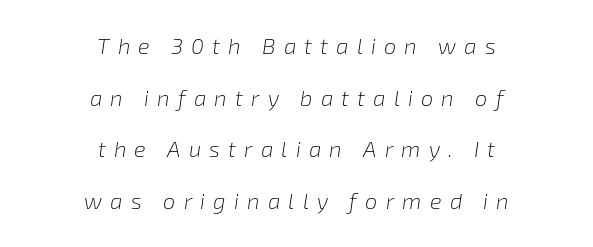
Q: Is the text bold? A: No.
Q: Is the text italic (slanted)? A: Yes, it leans right by about 8 degrees.
Q: Is the text underlined? A: No.
Q: How is the paragraph aligned? A: Centered.
Q: Is the spacing between letters normal or unusually wide? A: Unusually wide.
Q: Is the spacing between lines tight, normal or loose? A: Loose.
